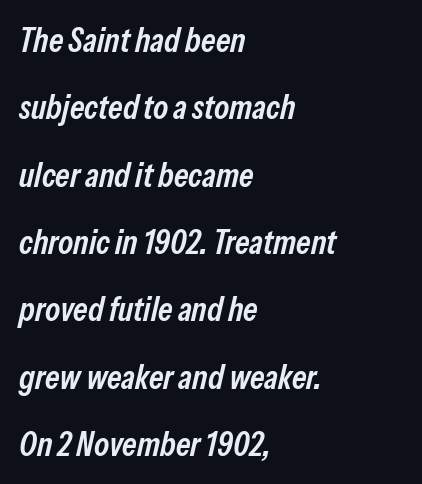
The image shows 34 px semibold, condensed type, italic (leaning right); set left-aligned, loose line spacing (1.98x), normal letter spacing, not underlined; low stroke contrast and a medium x-height.
